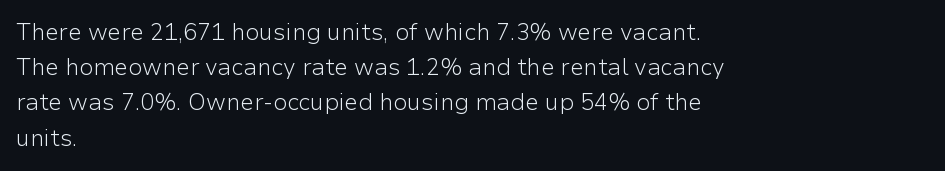
A typesetter would call this leading conventional body-copy spacing. Casual observation: everything's shoved over to the left. Counters stay open thanks to moderate or lighter strokes. The lettering stays uniformly vertical, giving the passage a roman look. No extra tracking has been applied to these lines. The gap between lines stays unmarked.
